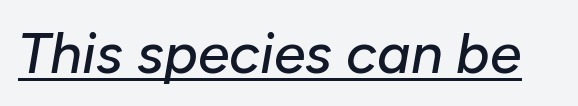
{"italic": "yes", "lean": "right", "slant_degrees": 10, "width": "normal", "stroke_contrast": "low", "x_height": "medium", "monospaced": "no", "underline": "yes", "letter_spacing": "normal", "letter_spacing_em": 0.0, "glyph_px": 57}
